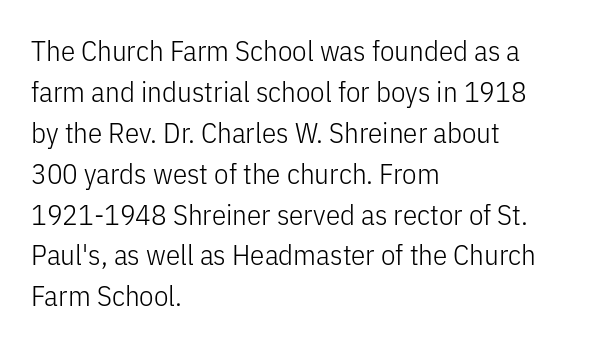
The horizontal fit of the characters is conventional and even. The letters stand upright; this is a roman face. This reads as an unemphasized weight, regular at the heaviest. In terms of letterform style, serifs are entirely absent. Reading down the block, your eye returns to a fixed left position each line.
